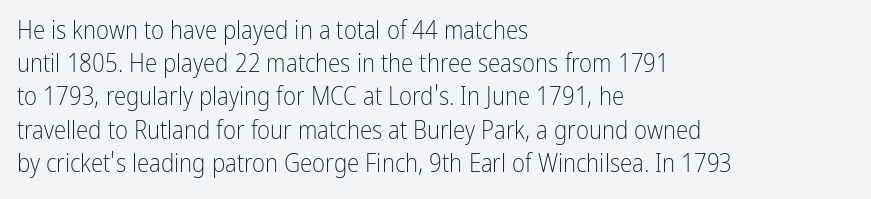
{"italic": "no", "bold": "no", "underline": "no", "align": "left", "line_spacing": "normal", "line_spacing_ratio": 1.33, "letter_spacing": "normal", "letter_spacing_em": 0.0, "glyph_px": 25}
